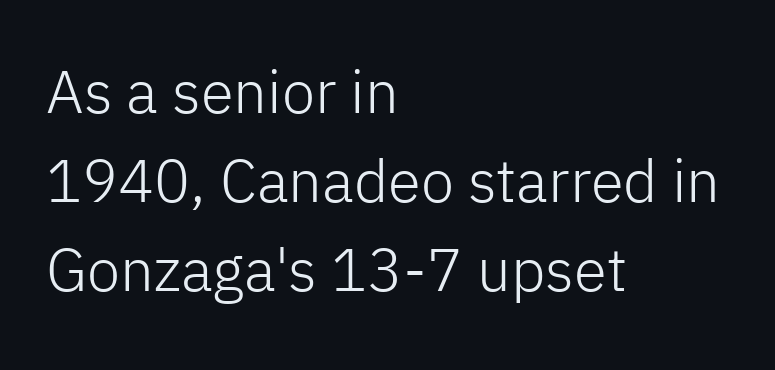
The image shows 60 px light sans-serif type, upright; set left-aligned, normal line spacing (1.48x), normal letter spacing, not underlined; low stroke contrast and a medium x-height.
